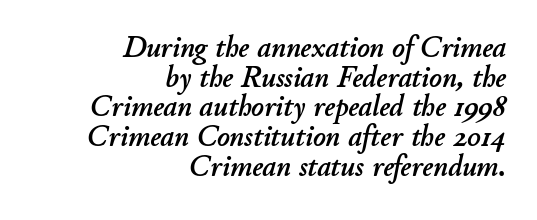
The image shows 30 px text type, italic (leaning right); set right-aligned, tight line spacing (0.99x), normal letter spacing, not underlined; low stroke contrast and a small x-height.
